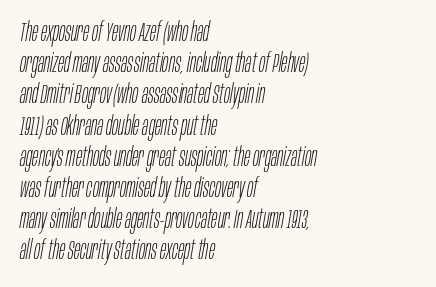
{"italic": "yes", "lean": "right", "slant_degrees": 10, "bold": "no", "underline": "no", "align": "left", "line_spacing_ratio": 1.2, "letter_spacing": "normal", "letter_spacing_em": 0.0, "glyph_px": 26}
